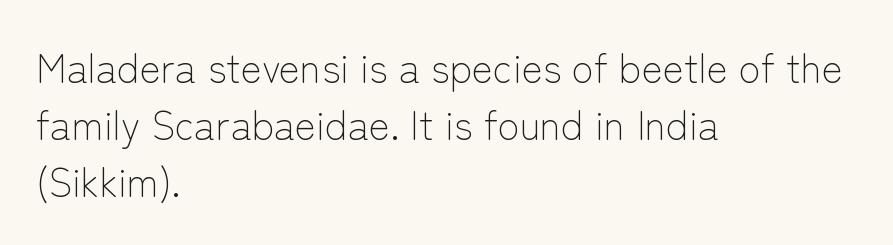
Check where the strokes stop: nothing finishes them off — pure sans. The type is set solid horizontally, with unmodified tracking. The lettering stays uniformly vertical, giving the passage a roman look. The zone under the glyphs is completely vacant. Proportional: the letters do not fall into vertical columns.
